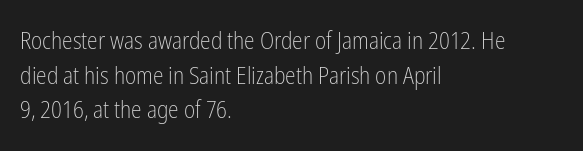
{"italic": "no", "bold": "no", "underline": "no", "align": "left", "line_spacing": "normal", "line_spacing_ratio": 1.44, "letter_spacing": "normal", "letter_spacing_em": 0.0, "glyph_px": 24}
